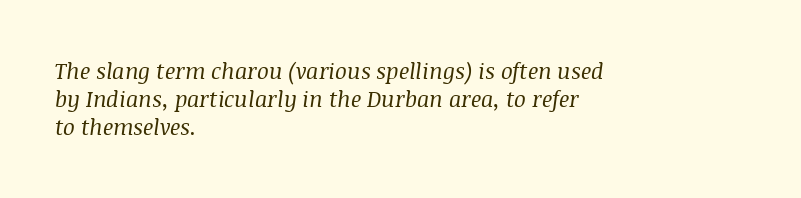
The words here are not underlined. Posture: slanted. The tracking reads as untouched default to a designer's eye. Line beginnings align vertically; line endings do not.
